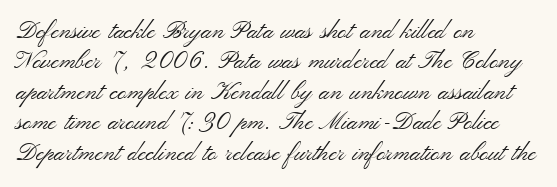
Only glyphs here, with clear space below each row. This sample is left-justified, so line endings fall wherever the words run out. Nothing unusual about the tracking: characters are spaced as the font intends. No extra ink here — the face is not bold.
